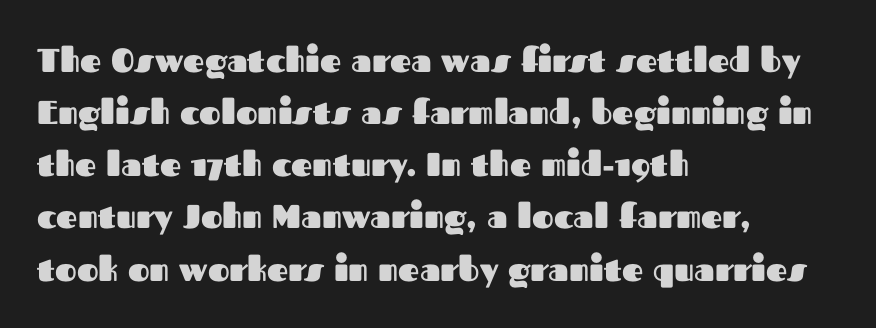
The image shows 33 px heavy sans-serif type, upright; set left-aligned, normal line spacing (1.58x), normal letter spacing, not underlined; medium stroke contrast and a medium x-height.
